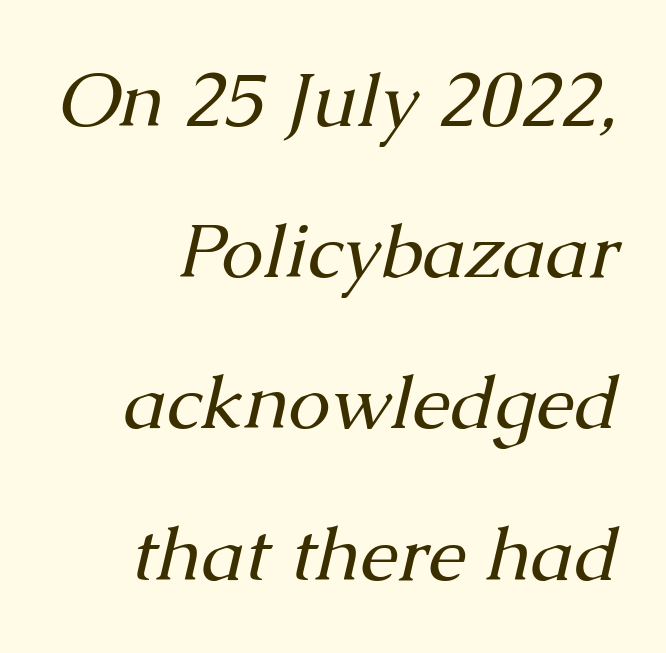
The image shows 76 px regular-weight serif type, italic (leaning right); set loose line spacing (1.99x), normal letter spacing, not underlined; medium stroke contrast and a medium x-height.
